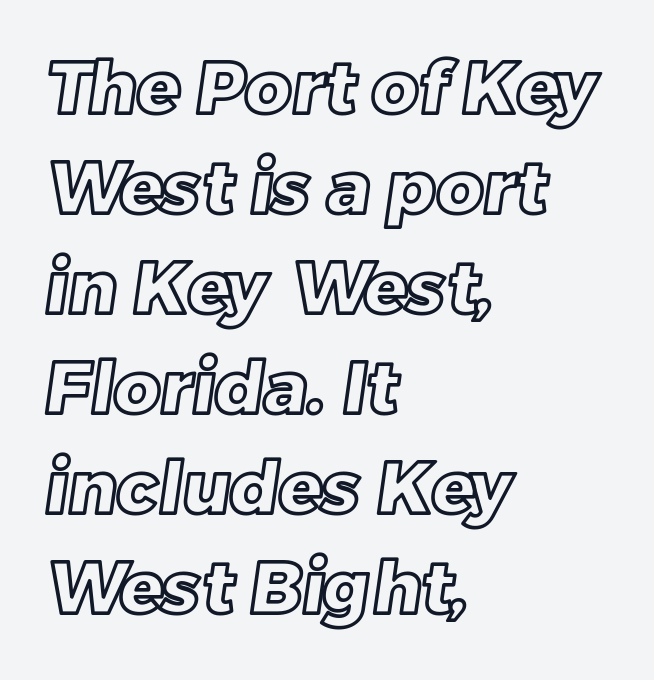
The image shows 72 px text type; set left-aligned, normal line spacing (1.39x), normal letter spacing, not underlined; a large x-height.
